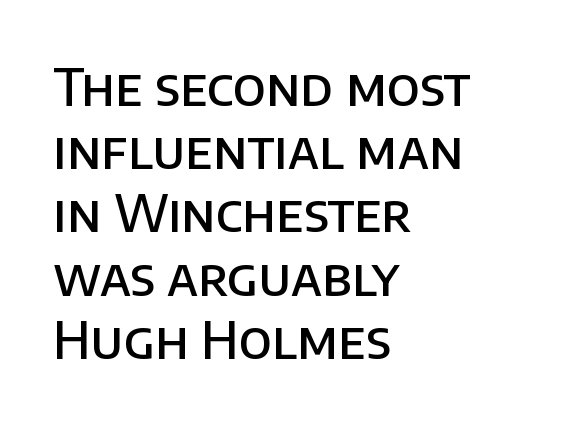
The image shows 51 px semibold sans-serif type, upright; set left-aligned, line spacing 1.24x, normal letter spacing, not underlined; low stroke contrast and a large x-height.
